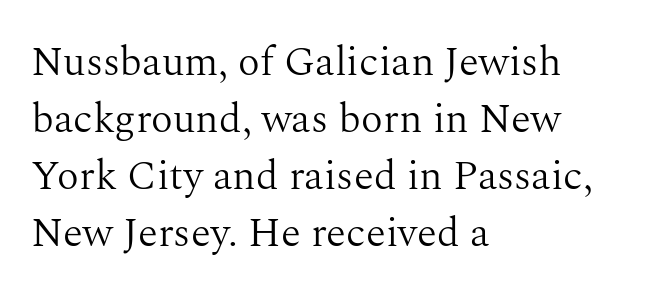
Descenders hang freely into open space. Unbolded letterforms with no extra heft. Default kerning and tracking; the words read as compact shapes. The paragraph has a hard left edge and a soft right edge. Posture: vertical.
